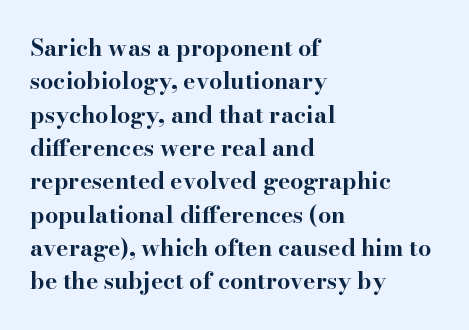
The image shows 23 px bold type, upright; set left-aligned, normal line spacing (1.45x), normal letter spacing, not underlined.
